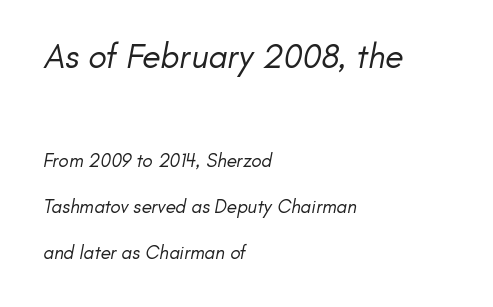
Q: Is the text bold? A: No.
Q: Is the typeface a serif or a sans-serif typeface? A: Sans-serif.
Q: Is the text underlined? A: No.
Q: How is the paragraph aligned? A: Left-aligned.
Q: Is the spacing between letters normal or unusually wide? A: Normal.
Q: Is the spacing between lines tight, normal or loose? A: Loose.
Q: Which block of text is set in a larger size, the first (top) or the second (bottom)? A: The first (top) one.
Q: Width (condensed, normal, or wide)? A: Normal.
Q: Stroke contrast? A: Low.
Q: x-height? A: Small.
Q: Monospaced? A: No.
